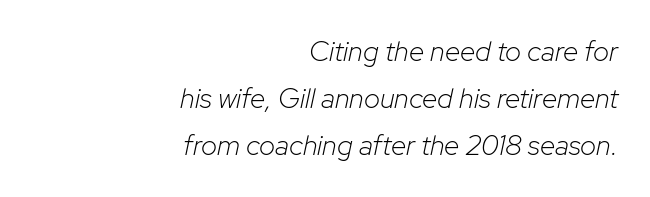
{"italic": "yes", "lean": "right", "slant_degrees": 12, "bold": "no", "weight": "light", "width": "normal", "stroke_contrast": "low", "x_height": "medium", "monospaced": "no", "underline": "no", "align": "right", "line_spacing": "normal", "line_spacing_ratio": 1.68, "letter_spacing": "normal", "letter_spacing_em": 0.0, "glyph_px": 28}
